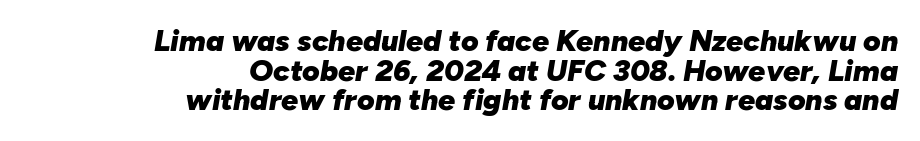
The passage shown leans; its letterforms are oblique. Typographic density is high because the face is bold. Anything drawn beneath the words? Only blank space. Each line ends at the same right margin while the left side varies. The gaps between neighbouring characters are ordinary and unremarkable. Here the designer chose a conventional face with non-uniform glyph widths.
